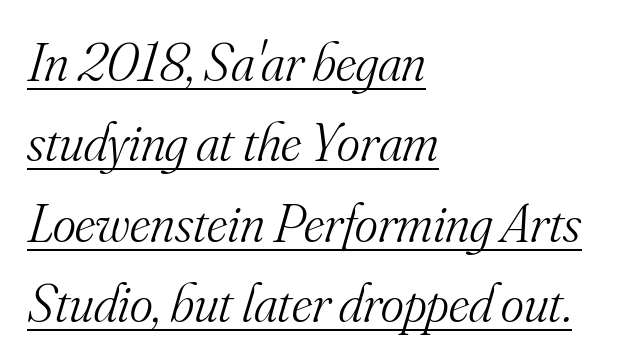
Q: Is the text bold? A: No.
Q: Is the text italic (slanted)? A: Yes, it leans right by about 16 degrees.
Q: Is the typeface a serif or a sans-serif typeface? A: Serif.
Q: Is the text underlined? A: Yes.
Q: How is the paragraph aligned? A: Left-aligned.
Q: Is the spacing between letters normal or unusually wide? A: Normal.
Q: Is the spacing between lines tight, normal or loose? A: Normal.
Q: Width (condensed, normal, or wide)? A: Normal.
Q: Stroke contrast? A: Medium.
Q: x-height? A: Small.
Q: Monospaced? A: No.
